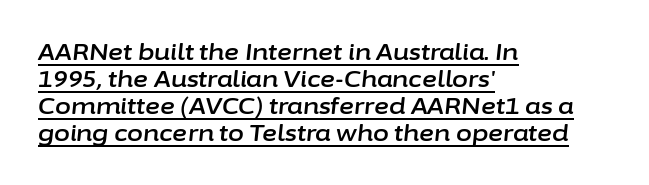
The rendering keeps characters at their native spacing. The compositor pushed each line to the left boundary. Students, observe the line beneath the letters — that is underlining. Emphasis-style slanted type is in use.
